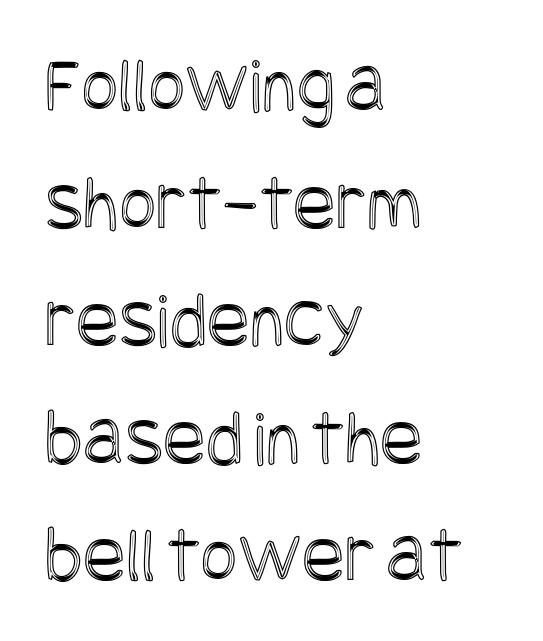
The image shows 80 px condensed type, upright; set left-aligned, normal line spacing (1.47x), normal letter spacing, not underlined; a large x-height.
